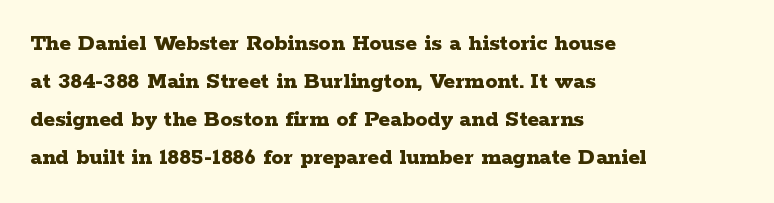
The image shows 24 px bold type, upright; set left-aligned, normal line spacing (1.59x), normal letter spacing, not underlined.
